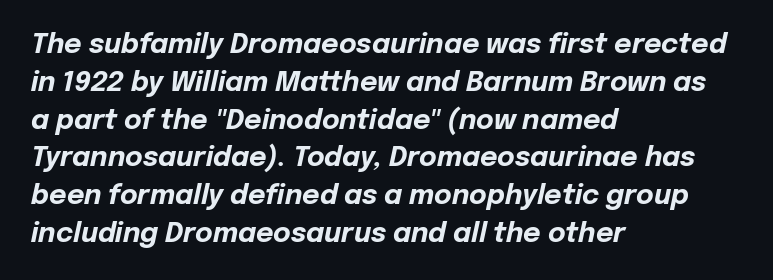
Q: Is the text bold? A: Yes.
Q: Is the text italic (slanted)? A: Yes, it leans right by about 12 degrees.
Q: Is the text underlined? A: No.
Q: How is the paragraph aligned? A: Left-aligned.
Q: Is the spacing between letters normal or unusually wide? A: Normal.
Q: Is the spacing between lines tight, normal or loose? A: Normal.
